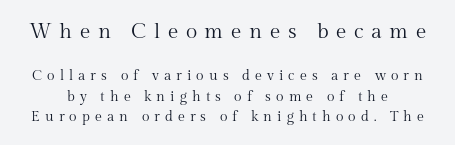
{"italic": "no", "bold": "no", "underline": "no", "line_spacing": "normal", "line_spacing_ratio": 1.48, "letter_spacing": "wide", "letter_spacing_em": 0.36, "larger_block": "first", "size_ratio": 1.5, "glyph_px": 21}
